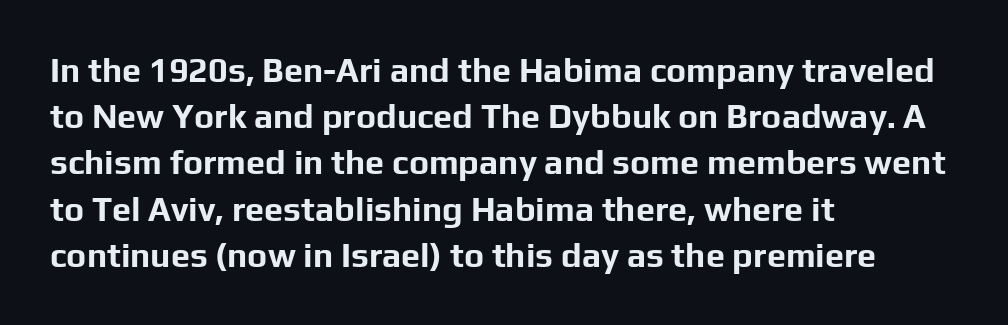
Q: Is the text bold? A: Yes.
Q: Is the text italic (slanted)? A: No, it is upright.
Q: Is the typeface a serif or a sans-serif typeface? A: Sans-serif.
Q: Is the text underlined? A: No.
Q: How is the paragraph aligned? A: Left-aligned.
Q: Is the spacing between letters normal or unusually wide? A: Normal.
Q: Is the spacing between lines tight, normal or loose? A: Normal.
Q: Width (condensed, normal, or wide)? A: Normal.
Q: Stroke contrast? A: Low.
Q: x-height? A: Medium.
Q: Monospaced? A: No.
